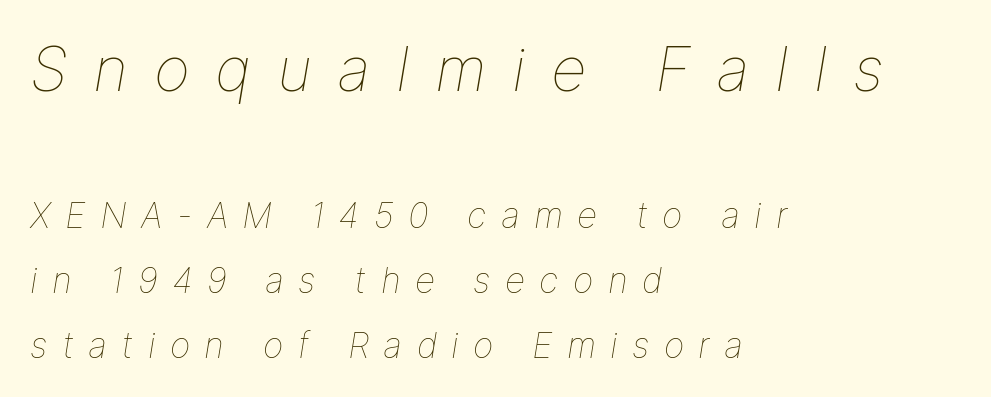
Q: Is the text bold? A: No.
Q: Is the text italic (slanted)? A: Yes, it leans right by about 9 degrees.
Q: Is the text underlined? A: No.
Q: How is the paragraph aligned? A: Left-aligned.
Q: Is the spacing between letters normal or unusually wide? A: Unusually wide.
Q: Which block of text is set in a larger size, the first (top) or the second (bottom)? A: The first (top) one.
Q: Width (condensed, normal, or wide)? A: Normal.
Q: Stroke contrast? A: Low.
Q: x-height? A: Medium.
Q: Monospaced? A: No.
